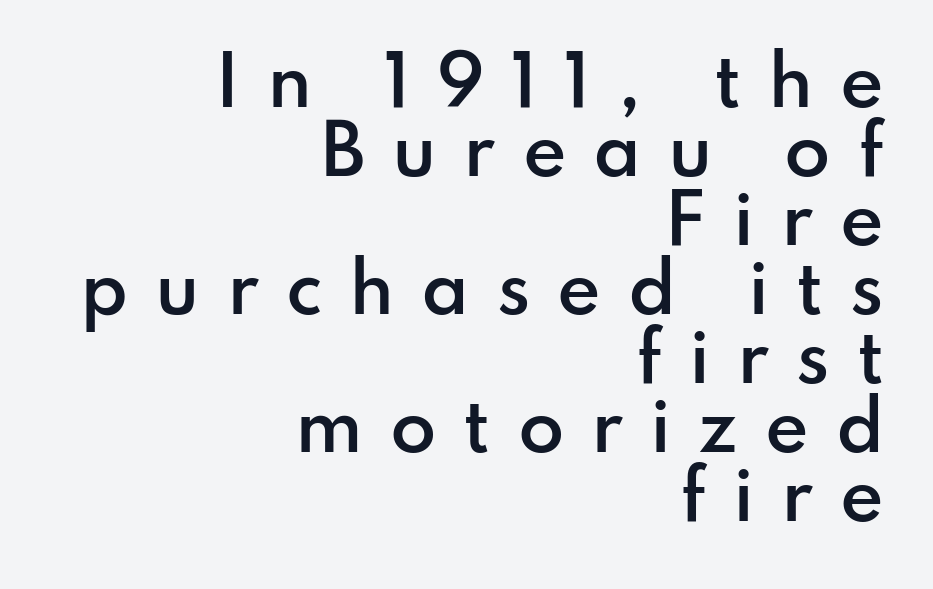
Style check: upright. These lines are rendered in a variable-pitch font. The lines are packed closely together with very little leading. These lines are composed in type without serifs. There is plenty of visible air inserted between adjacent glyphs. Rule under the text: the space is simply empty.
